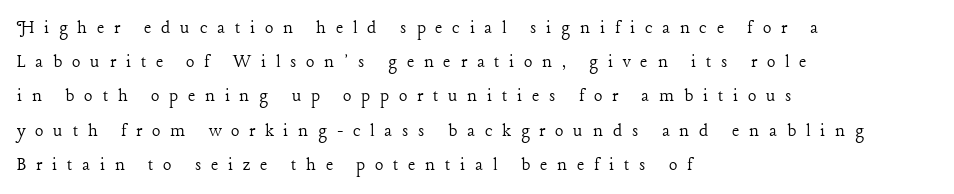
The image shows 20 px text type, upright; set left-aligned, line spacing 1.71x, unusually wide letter spacing (+0.49 em), not underlined.
